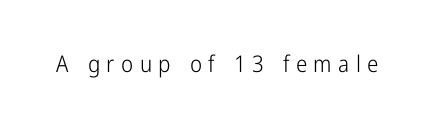
Characters follow at a spacing far wider than the type designer built in. The glyphs are unaccompanied by any horizontal stroke below them. The type sits square on the baseline with zero lean. The font is comparable to plain body text, perhaps lighter.
